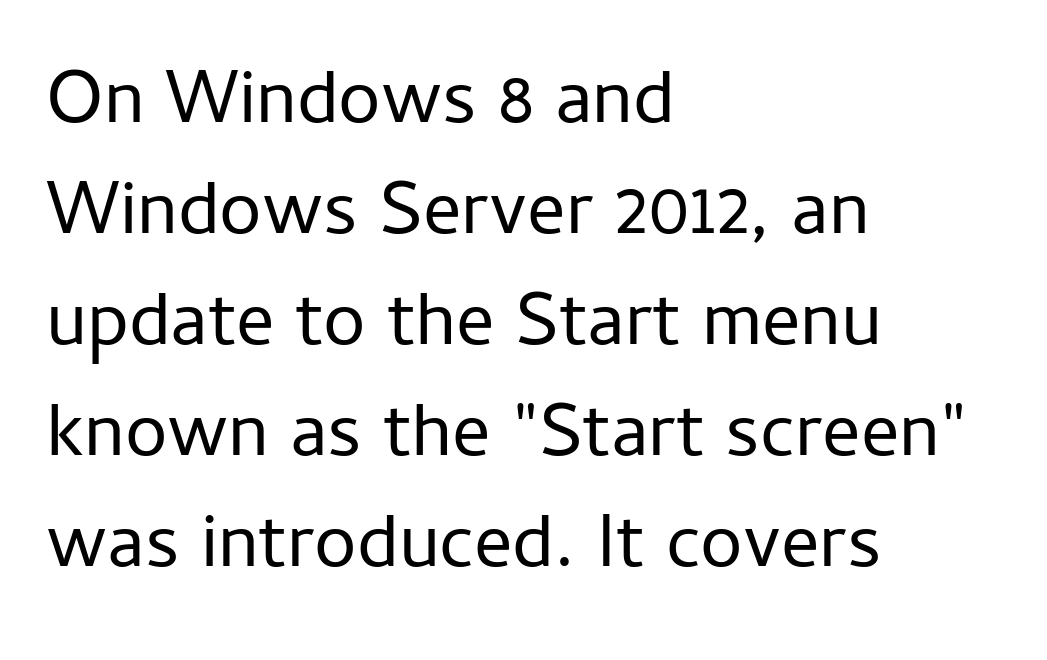
Q: Is the text bold? A: No.
Q: Is the text italic (slanted)? A: No, it is upright.
Q: Is the typeface a serif or a sans-serif typeface? A: Sans-serif.
Q: Is the text underlined? A: No.
Q: How is the paragraph aligned? A: Left-aligned.
Q: Is the spacing between letters normal or unusually wide? A: Normal.
Q: Is the spacing between lines tight, normal or loose? A: Normal.
Q: Width (condensed, normal, or wide)? A: Normal.
Q: Stroke contrast? A: Low.
Q: x-height? A: Medium.
Q: Monospaced? A: No.
